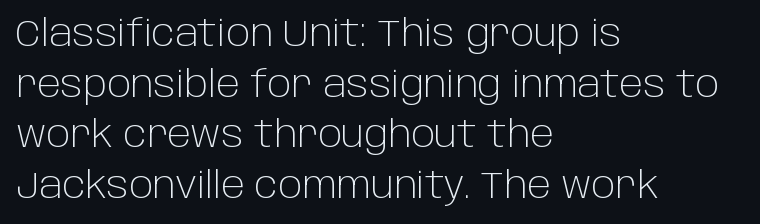
Each word holds together tightly as a unit, with standard inter-letter gaps. The rendering shows plain stroke endings on the letterforms — a sans-serif design. This sample has the flowing, uneven cadence of proportional lettering. A clean baseline with only descenders dipping below it.
